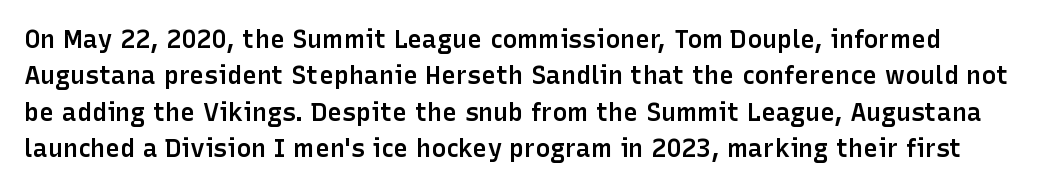
{"italic": "no", "bold": "semi", "underline": "no", "line_spacing": "normal", "line_spacing_ratio": 1.46, "letter_spacing": "normal", "letter_spacing_em": 0.0, "glyph_px": 25}
